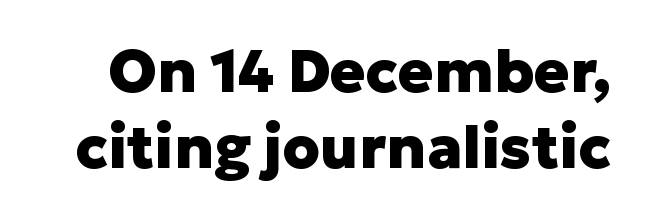
The image shows 59 px heavy sans-serif type, upright; set normal line spacing (1.28x), normal letter spacing, not underlined; low stroke contrast and a medium x-height.
